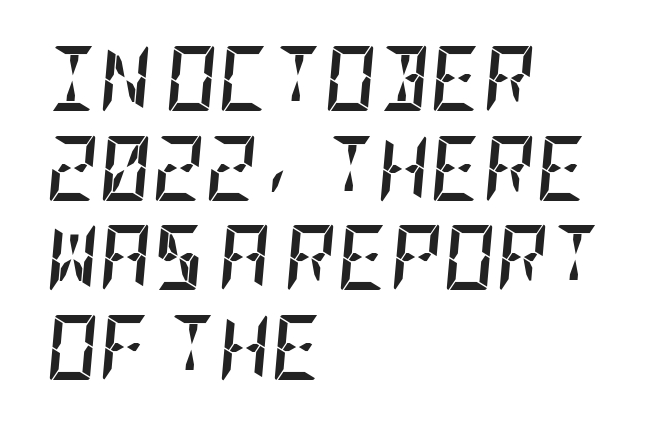
Q: Is the text bold? A: Yes.
Q: Is the text italic (slanted)? A: Yes, it leans right by about 5 degrees.
Q: Is the text underlined? A: No.
Q: How is the paragraph aligned? A: Left-aligned.
Q: Is the spacing between letters normal or unusually wide? A: Normal.
Q: Is the spacing between lines tight, normal or loose? A: Normal.
Q: Width (condensed, normal, or wide)? A: Condensed.
Q: Stroke contrast? A: Low.
Q: x-height? A: Large.
